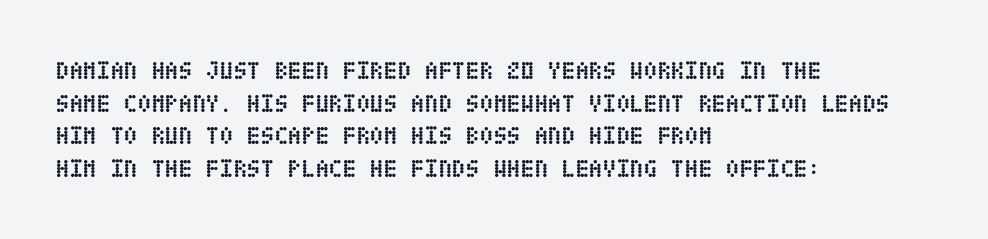
{"italic": "no", "bold": "yes", "underline": "no", "align": "left", "line_spacing": "normal", "line_spacing_ratio": 1.31, "letter_spacing": "normal", "letter_spacing_em": 0.0, "glyph_px": 25}
